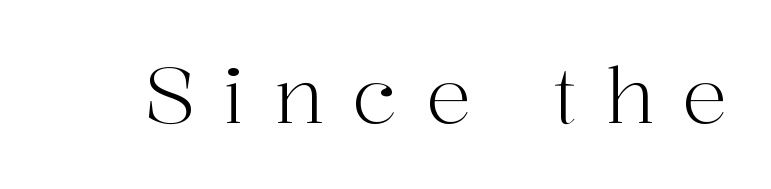
Q: Is the text bold? A: No.
Q: Is the text italic (slanted)? A: No, it is upright.
Q: Is the typeface a serif or a sans-serif typeface? A: Serif.
Q: Is the text underlined? A: No.
Q: Is the spacing between letters normal or unusually wide? A: Unusually wide.
Q: Width (condensed, normal, or wide)? A: Normal.
Q: Stroke contrast? A: High.
Q: x-height? A: Medium.
Q: Monospaced? A: No.
